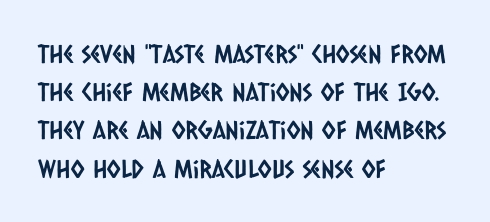
Q: Is the text underlined? A: No.
Q: How is the paragraph aligned? A: Left-aligned.
Q: Is the spacing between letters normal or unusually wide? A: Normal.
Q: Is the spacing between lines tight, normal or loose? A: Normal.
